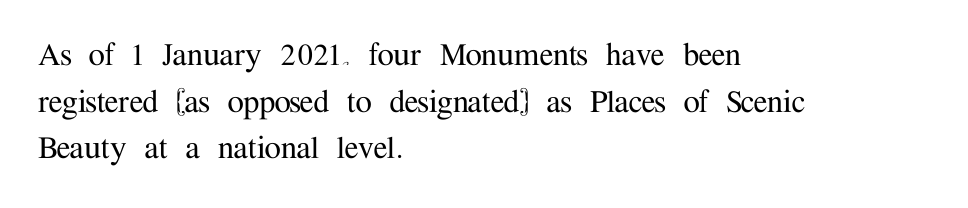
A normal amount of white space separates one row of letters from the next. Spacing between characters is what you'd get straight out of the box. When letters stand straight like this, we call the style roman or upright. Quick note: underline off.
